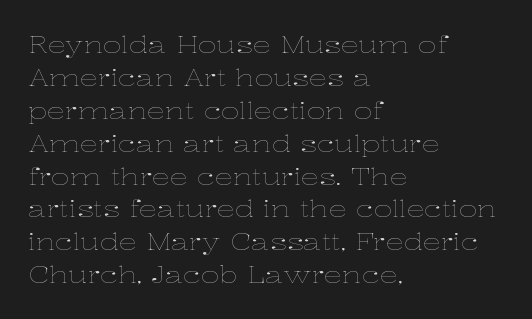
{"italic": "no", "bold": "no", "underline": "no", "align": "left", "line_spacing": "normal", "line_spacing_ratio": 1.43, "letter_spacing": "normal", "letter_spacing_em": 0.0, "glyph_px": 23}
